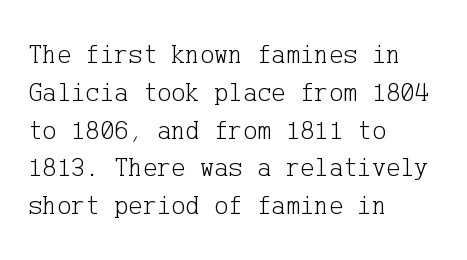
Short note: letters normally spaced. These lines are set flush left with a ragged right edge. The passage shown is not bold in any degree. Rows of type keep a routine distance in the vertical direction. This is the regular roman posture of the typeface.
